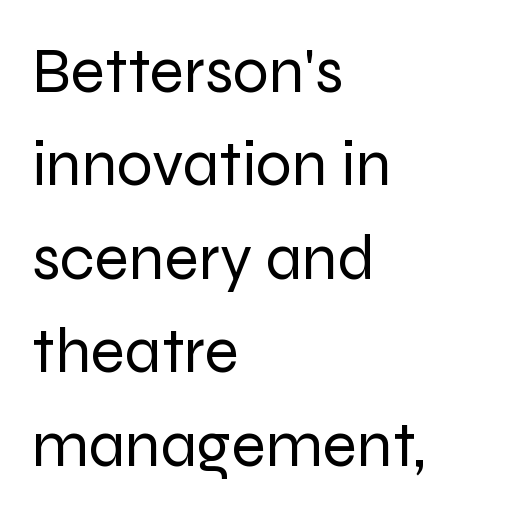
The type is set solid horizontally, with unmodified tracking. The words here are not underlined. This is the regular roman posture of the typeface. On a weight scale, this lands at 450 or below. Each letter keeps its own natural width here, so spacing adapts to shape. The space between consecutive lines is moderate.
